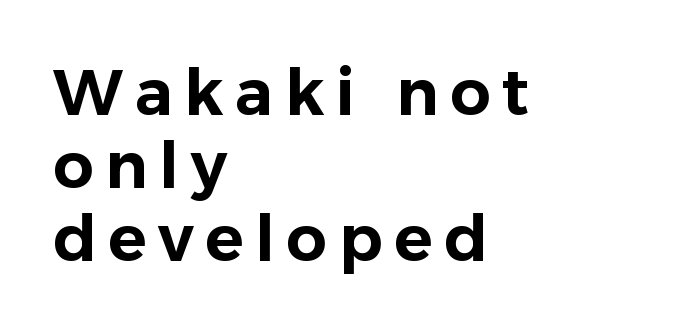
The image shows 64 px sans-serif type, upright; set left-aligned, tight line spacing (1.14x), not underlined; low stroke contrast and a medium x-height.
